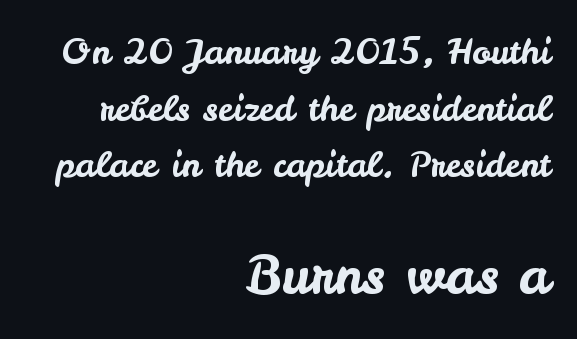
{"serif": "no", "width": "normal", "stroke_contrast": "low", "x_height": "small", "monospaced": "no", "underline": "no", "align": "right", "line_spacing": "normal", "line_spacing_ratio": 1.62, "letter_spacing": "normal", "letter_spacing_em": 0.0, "larger_block": "second", "size_ratio": 1.51, "glyph_px": 53}
